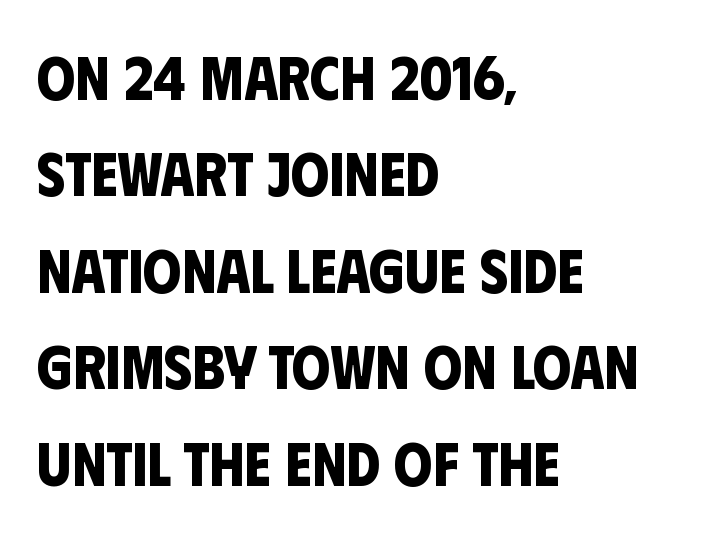
The image shows 61 px bold, condensed sans-serif type; set left-aligned, normal line spacing (1.58x), normal letter spacing, not underlined; low stroke contrast and a large x-height.
